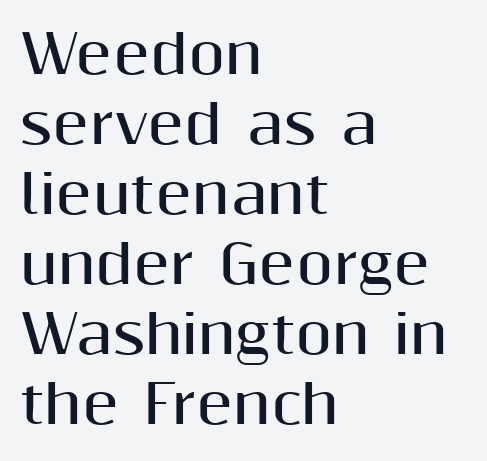
Proportional: the letters do not fall into vertical columns. Which margin do the lines hug? The left one — the right edge is uneven. This block has exactly the height ordinary leading produces. How heavy is the stroke? Heavy — this is a bold. Rendered with straight, roman letterforms. Words float on clear page, feet unadorned.
